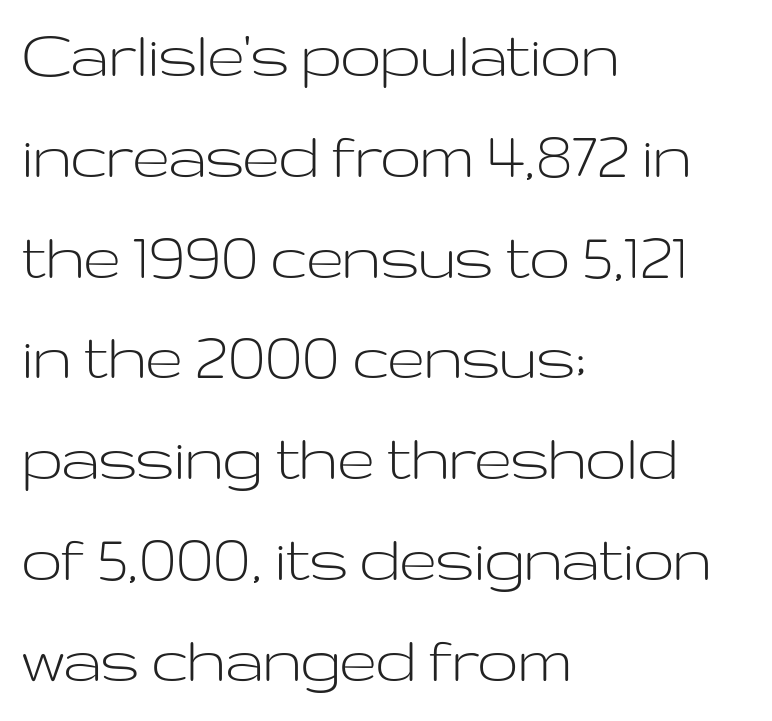
{"serif": "no", "italic": "no", "bold": "no", "weight": "light", "width": "wide", "stroke_contrast": "low", "x_height": "medium", "monospaced": "no", "underline": "no", "align": "left", "line_spacing": "normal", "line_spacing_ratio": 1.4, "letter_spacing": "normal", "letter_spacing_em": 0.0, "glyph_px": 72}
